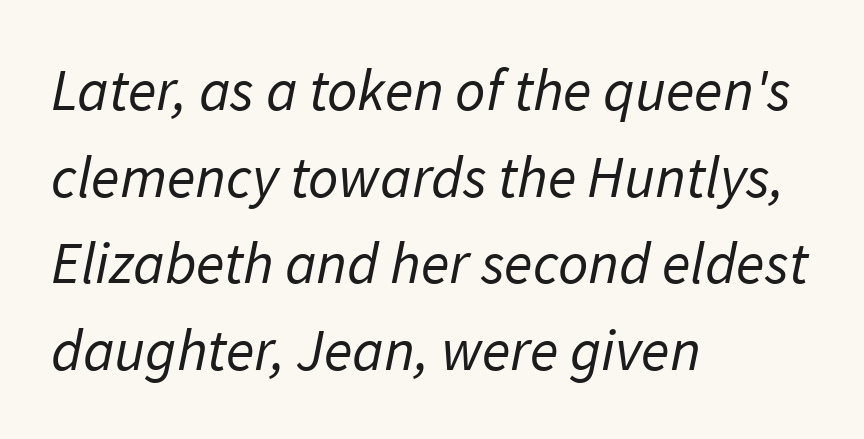
The image shows 59 px regular-weight sans-serif type; set left-aligned, normal line spacing (1.47x), normal letter spacing, not underlined; low stroke contrast and a medium x-height.
